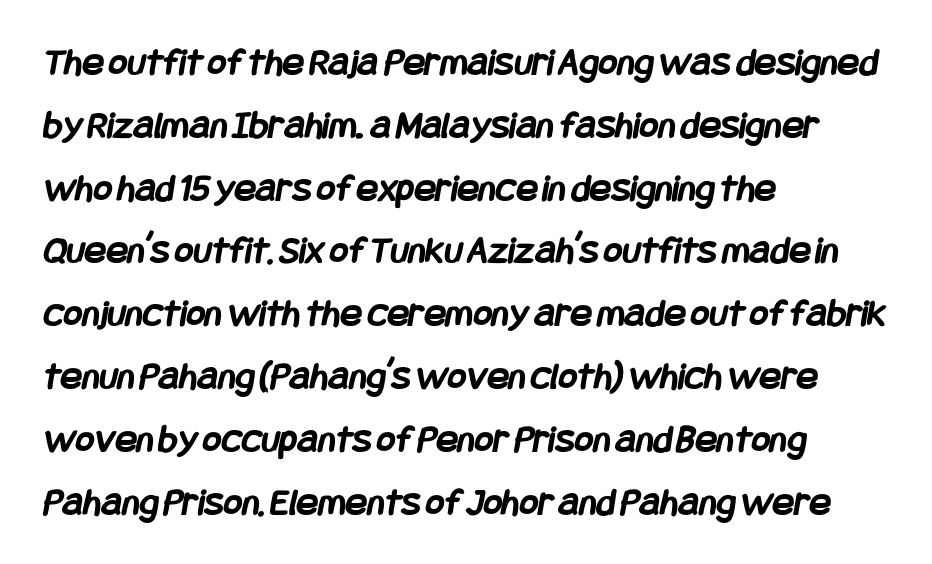
Q: Is the text bold? A: Yes.
Q: Is the typeface a serif or a sans-serif typeface? A: Sans-serif.
Q: Is the text underlined? A: No.
Q: How is the paragraph aligned? A: Left-aligned.
Q: Is the spacing between letters normal or unusually wide? A: Normal.
Q: Is the spacing between lines tight, normal or loose? A: Normal.
Q: Width (condensed, normal, or wide)? A: Condensed.
Q: Stroke contrast? A: Low.
Q: x-height? A: Large.
